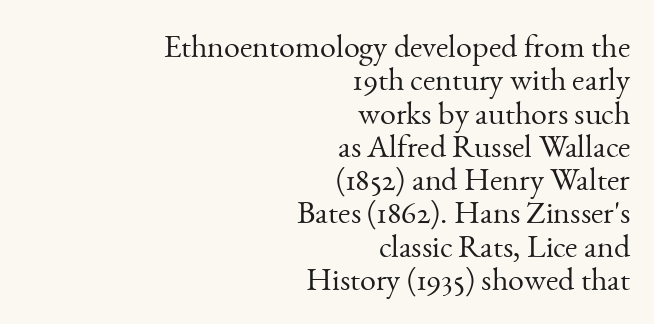
Q: Is the text bold? A: No.
Q: Is the text italic (slanted)? A: No, it is upright.
Q: Is the typeface a serif or a sans-serif typeface? A: Serif.
Q: Is the text underlined? A: No.
Q: How is the paragraph aligned? A: Right-aligned.
Q: Is the spacing between letters normal or unusually wide? A: Normal.
Q: Is the spacing between lines tight, normal or loose? A: Tight.
Q: Width (condensed, normal, or wide)? A: Normal.
Q: Stroke contrast? A: Medium.
Q: x-height? A: Small.
Q: Monospaced? A: No.
